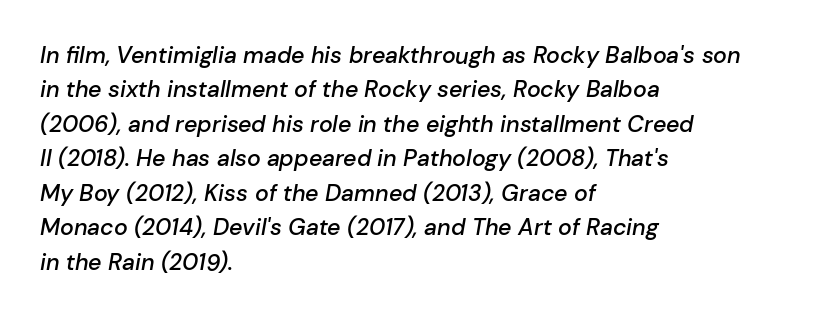
Q: Is the text bold? A: Semi-bold.
Q: Is the text italic (slanted)? A: Yes, it leans right by about 10 degrees.
Q: Is the text underlined? A: No.
Q: How is the paragraph aligned? A: Left-aligned.
Q: Is the spacing between letters normal or unusually wide? A: Normal.
Q: Is the spacing between lines tight, normal or loose? A: Normal.
